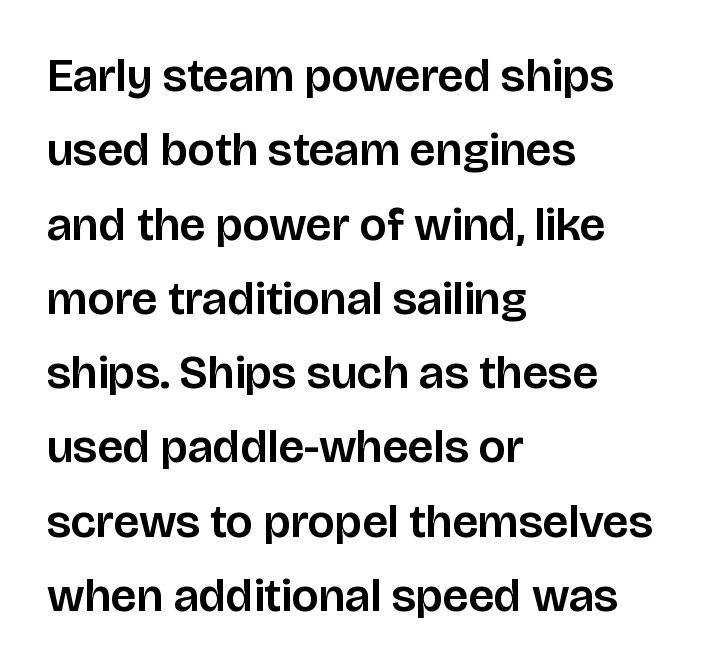
{"serif": "no", "italic": "no", "width": "normal", "stroke_contrast": "low", "x_height": "large", "monospaced": "no", "underline": "no", "align": "left", "line_spacing": "normal", "line_spacing_ratio": 1.58, "letter_spacing": "normal", "letter_spacing_em": 0.0, "glyph_px": 47}
